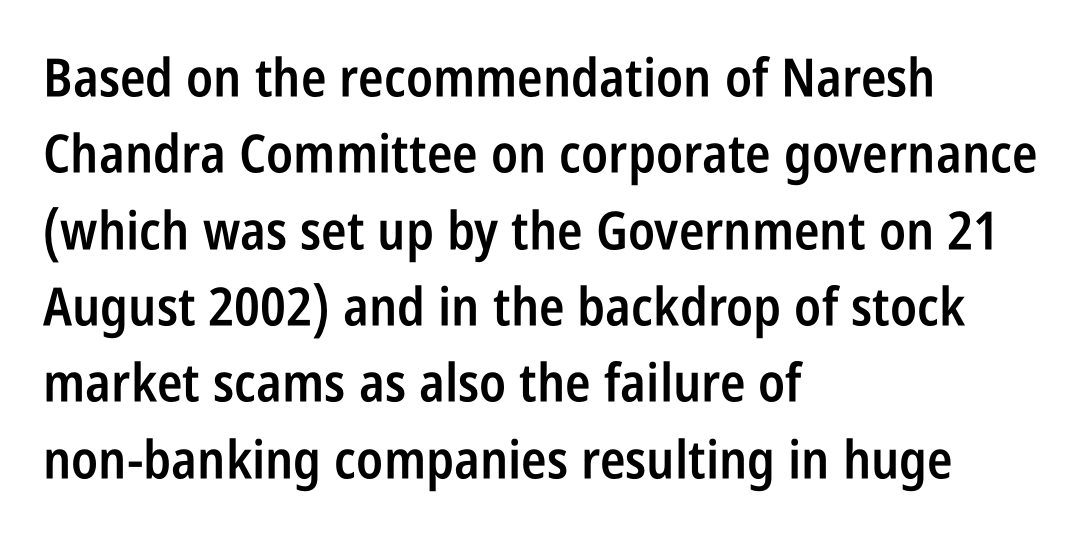
Q: Is the text bold? A: Semi-bold.
Q: Is the text italic (slanted)? A: No, it is upright.
Q: Is the typeface a serif or a sans-serif typeface? A: Sans-serif.
Q: Is the text underlined? A: No.
Q: How is the paragraph aligned? A: Left-aligned.
Q: Is the spacing between letters normal or unusually wide? A: Normal.
Q: Is the spacing between lines tight, normal or loose? A: Normal.
Q: Width (condensed, normal, or wide)? A: Condensed.
Q: Stroke contrast? A: Low.
Q: x-height? A: Large.
Q: Monospaced? A: No.
